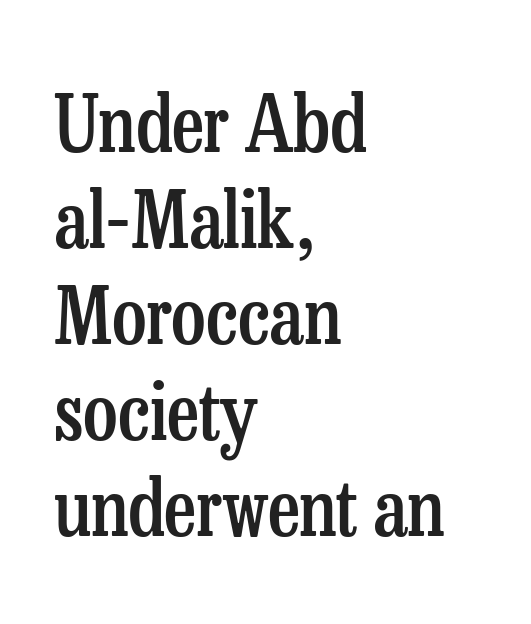
{"serif": "yes", "italic": "no", "bold": "semi", "weight": "semibold", "width": "condensed", "stroke_contrast": "low", "x_height": "medium", "monospaced": "no", "underline": "no", "align": "left", "line_spacing_ratio": 1.23, "letter_spacing": "normal", "letter_spacing_em": 0.0, "glyph_px": 78}
